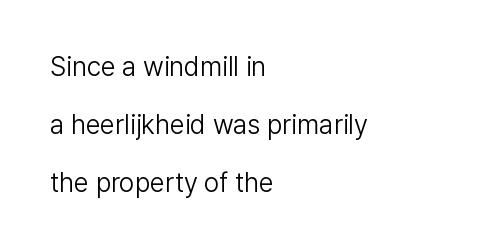
{"italic": "no", "bold": "no", "underline": "no", "align": "left", "line_spacing": "loose", "line_spacing_ratio": 2.14, "letter_spacing": "normal", "letter_spacing_em": 0.0, "glyph_px": 27}
